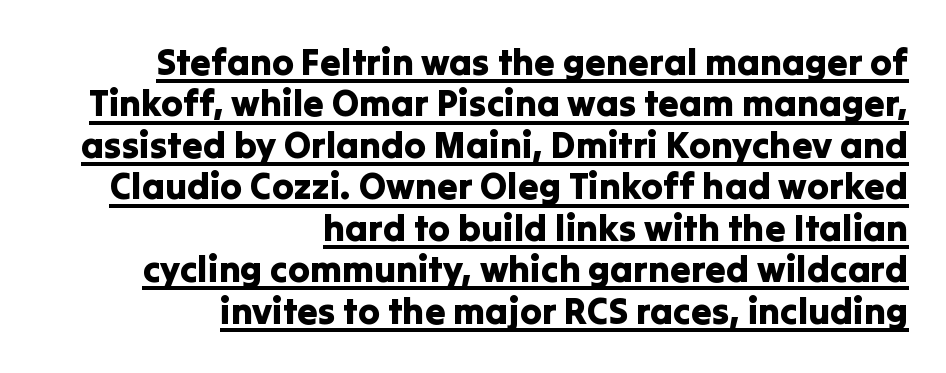
{"serif": "no", "italic": "no", "width": "normal", "stroke_contrast": "low", "x_height": "medium", "monospaced": "no", "underline": "yes", "align": "right", "line_spacing": "tight", "line_spacing_ratio": 1.12, "letter_spacing": "normal", "letter_spacing_em": 0.0, "glyph_px": 37}
